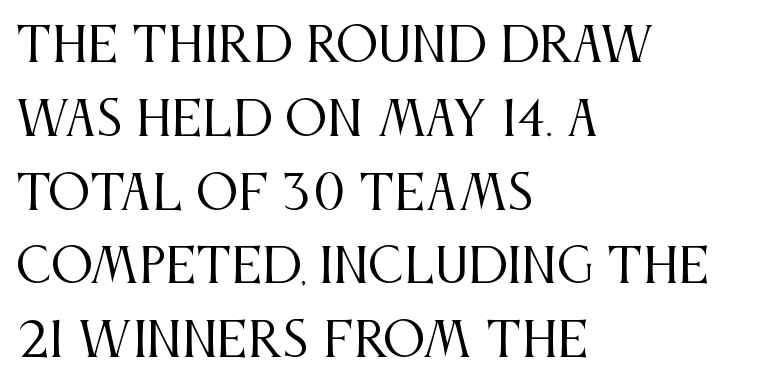
The image shows 47 px regular-weight, condensed serif type, upright; set left-aligned, normal line spacing (1.57x), normal letter spacing, not underlined; medium stroke contrast and a large x-height.
